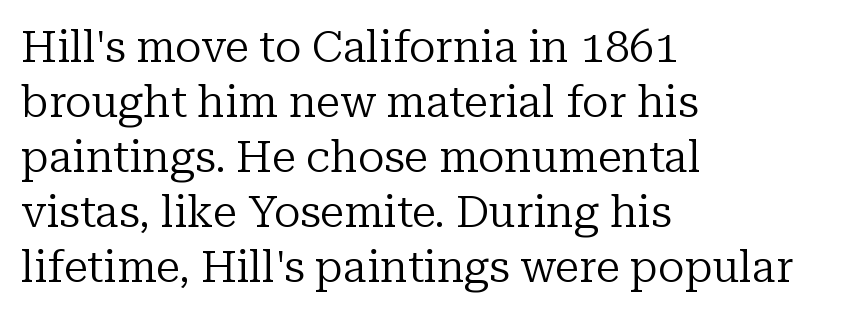
The image shows 44 px regular-weight serif type, upright; set left-aligned, normal line spacing (1.25x), normal letter spacing, not underlined; low stroke contrast and a medium x-height.
